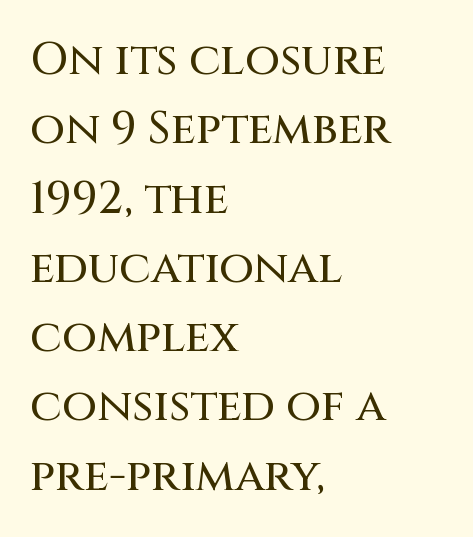
The image shows 45 px sans-serif type, upright; set left-aligned, normal line spacing (1.54x), normal letter spacing, not underlined; medium stroke contrast and a large x-height.
